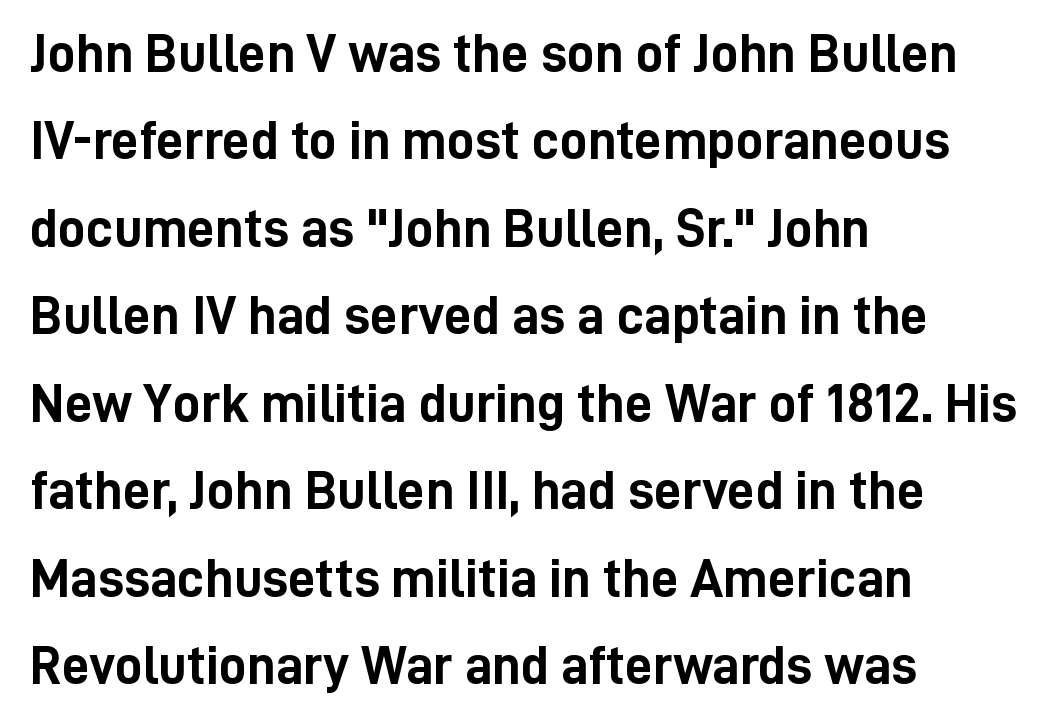
{"serif": "no", "italic": "no", "bold": "yes", "weight": "semibold", "width": "condensed", "stroke_contrast": "low", "x_height": "medium", "monospaced": "no", "underline": "no", "align": "left", "line_spacing": "normal", "line_spacing_ratio": 1.59, "letter_spacing": "normal", "letter_spacing_em": 0.0, "glyph_px": 55}
